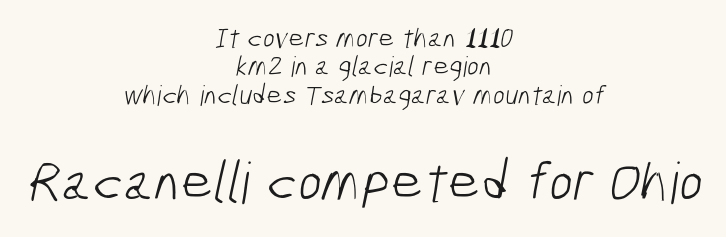
Q: Is the text bold? A: No.
Q: Is the typeface a serif or a sans-serif typeface? A: Sans-serif.
Q: Is the text underlined? A: No.
Q: How is the paragraph aligned? A: Centered.
Q: Is the spacing between letters normal or unusually wide? A: Normal.
Q: Is the spacing between lines tight, normal or loose? A: Tight.
Q: Which block of text is set in a larger size, the first (top) or the second (bottom)? A: The second (bottom) one.
Q: Width (condensed, normal, or wide)? A: Condensed.
Q: Stroke contrast? A: Low.
Q: x-height? A: Medium.
Q: Monospaced? A: No.
